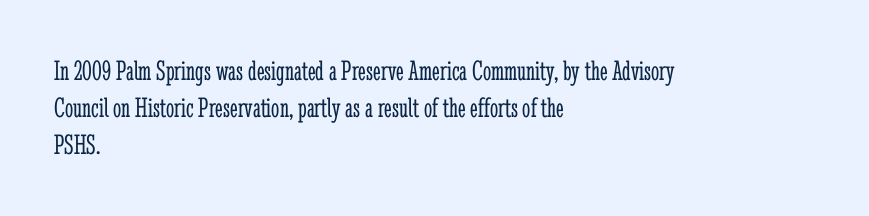
Look at the tracking — it's just the regular setting, nothing added. Think standard paragraph weight, or any step lighter than that. Bare-footed words on every line. A student would call this left alignment; a typographer would say flush left, rag right. A normal amount of white space separates one row of letters from the next. This sample has the flowing, uneven cadence of proportional lettering.
